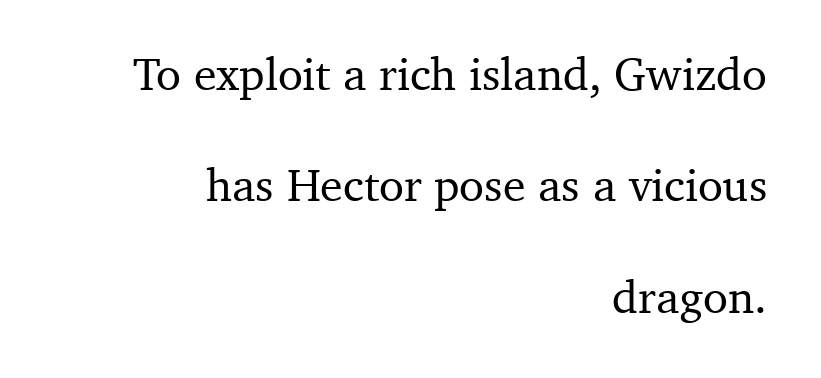
The image shows 46 px serif type, upright; set right-aligned, loose line spacing (2.42x), normal letter spacing, not underlined; medium stroke contrast and a medium x-height.
